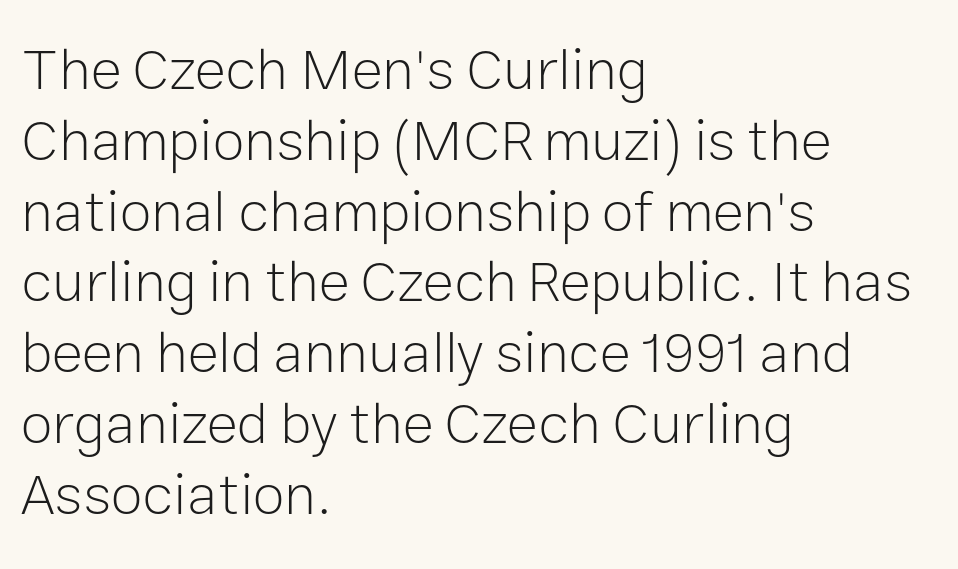
Q: Is the text bold? A: No.
Q: Is the text italic (slanted)? A: No, it is upright.
Q: Is the typeface a serif or a sans-serif typeface? A: Sans-serif.
Q: Is the text underlined? A: No.
Q: How is the paragraph aligned? A: Left-aligned.
Q: Is the spacing between letters normal or unusually wide? A: Normal.
Q: Width (condensed, normal, or wide)? A: Normal.
Q: Stroke contrast? A: Low.
Q: x-height? A: Medium.
Q: Monospaced? A: No.
